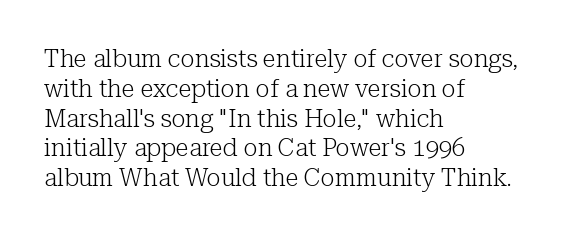
If you drew a line through each stem, it would be perfectly vertical. Tracking value appears to be zero — textbook default spacing. The rag falls on the right side of this text block. The face looks like a standard text weight, possibly lighter. The string is rendered with underlining switched off.
